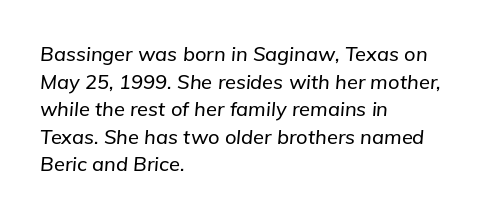
Q: Is the text italic (slanted)? A: Yes, it leans right by about 5 degrees.
Q: Is the text underlined? A: No.
Q: How is the paragraph aligned? A: Left-aligned.
Q: Is the spacing between letters normal or unusually wide? A: Normal.
Q: Is the spacing between lines tight, normal or loose? A: Normal.
